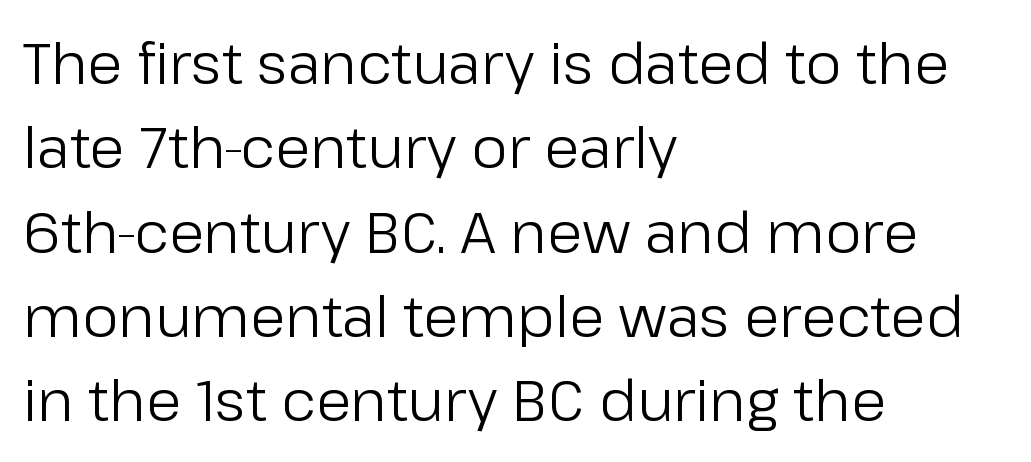
Q: Is the text bold? A: No.
Q: Is the text italic (slanted)? A: No, it is upright.
Q: Is the typeface a serif or a sans-serif typeface? A: Sans-serif.
Q: Is the text underlined? A: No.
Q: How is the paragraph aligned? A: Left-aligned.
Q: Is the spacing between letters normal or unusually wide? A: Normal.
Q: Is the spacing between lines tight, normal or loose? A: Normal.
Q: Width (condensed, normal, or wide)? A: Normal.
Q: Stroke contrast? A: Low.
Q: x-height? A: Medium.
Q: Monospaced? A: No.
